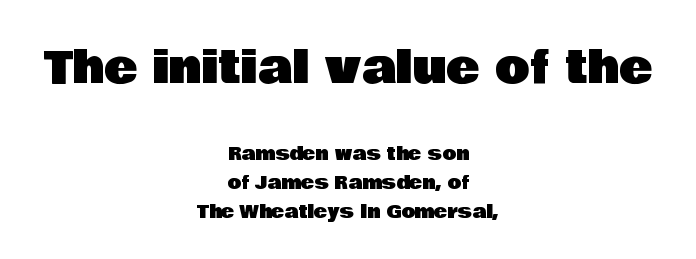
Q: Is the text italic (slanted)? A: No, it is upright.
Q: Is the typeface a serif or a sans-serif typeface? A: Sans-serif.
Q: Is the text underlined? A: No.
Q: How is the paragraph aligned? A: Centered.
Q: Is the spacing between letters normal or unusually wide? A: Normal.
Q: Is the spacing between lines tight, normal or loose? A: Normal.
Q: Which block of text is set in a larger size, the first (top) or the second (bottom)? A: The first (top) one.
Q: Width (condensed, normal, or wide)? A: Normal.
Q: Stroke contrast? A: Low.
Q: x-height? A: Large.
Q: Monospaced? A: No.
